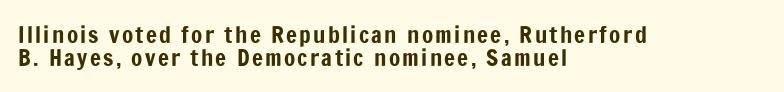
Posture: vertical. Horizontally, the lines are justified to the leading edge only. Line spacing here is tight. Only glyphs here, with clear space below each row.
